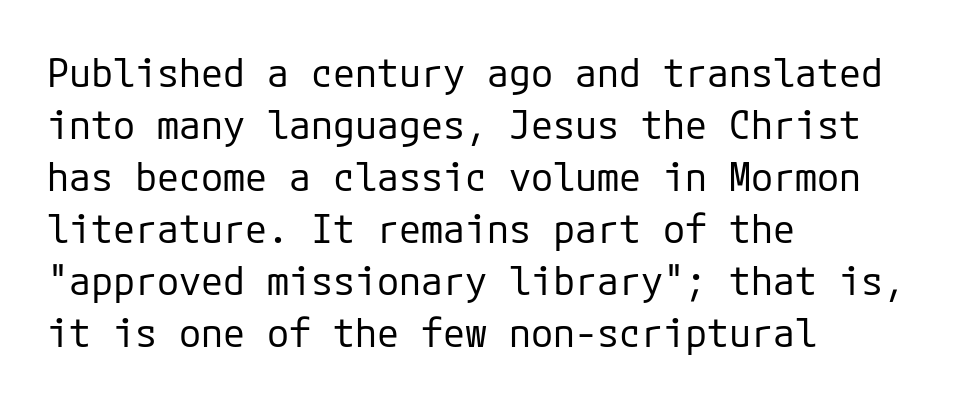
Letter spacing: default. Characters remain perfectly vertical along every line. Leading: standard. Alignment: flush left.
